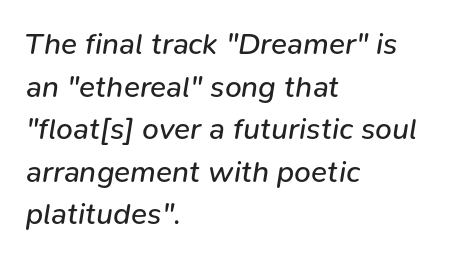
The characters are drawn with everyday or finer stroke widths. Anything drawn beneath the words? Only blank space. Standard letterfit; no display-style spreading of the glyphs. The rendering anchors every line to the left-hand side.
